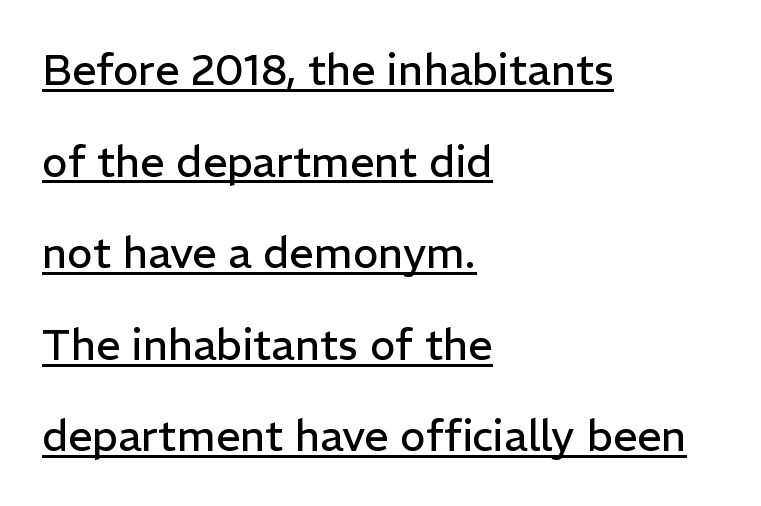
Q: Is the text bold? A: No.
Q: Is the text italic (slanted)? A: No, it is upright.
Q: Is the typeface a serif or a sans-serif typeface? A: Sans-serif.
Q: Is the text underlined? A: Yes.
Q: How is the paragraph aligned? A: Left-aligned.
Q: Is the spacing between letters normal or unusually wide? A: Normal.
Q: Is the spacing between lines tight, normal or loose? A: Loose.
Q: Width (condensed, normal, or wide)? A: Normal.
Q: Stroke contrast? A: Low.
Q: x-height? A: Medium.
Q: Monospaced? A: No.
